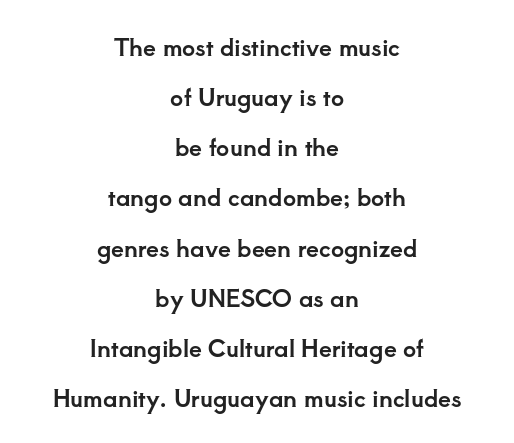
Short and long lines alike share a common midpoint. Characters follow at the spacing the type designer built in. Quick note: not italic, upright. Check the space under the baseline: it is left empty. This block would shrink considerably if given ordinary leading; it's expanded now.
